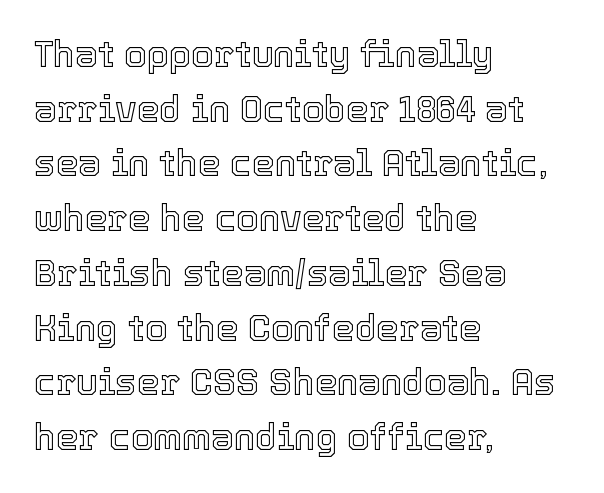
Look at the tracking — it's just the regular setting, nothing added. Interline gaps are of average width in this sample. Check the space under the baseline: it is left empty. Every row of glyphs begins at an identical x-position on the left. The passage shown is typed in a proportional face where columns would drift. A typesetter would mark this as roman, not italic.
